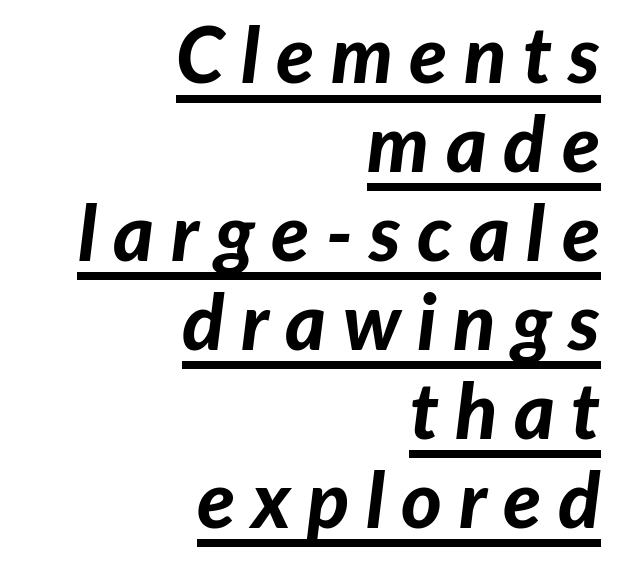
The image shows 78 px bold type, italic (leaning right); set right-aligned, tight line spacing (1.14x), unusually wide letter spacing (+0.21 em), underlined; low stroke contrast and a medium x-height.
